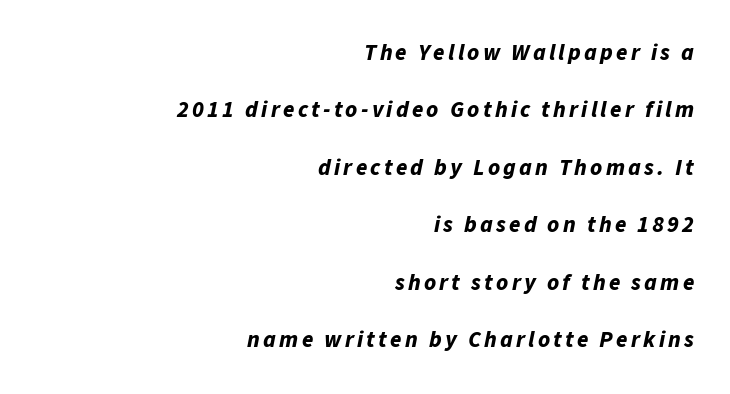
Pretty heavy lettering here — definitely bold. Casual observation: everything's shoved over to the right. Summary of vertical rhythm: relaxed, with wide interline spacing. Descenders hang freely into open space. This is oblique type, the kind used for emphasis or titles.
